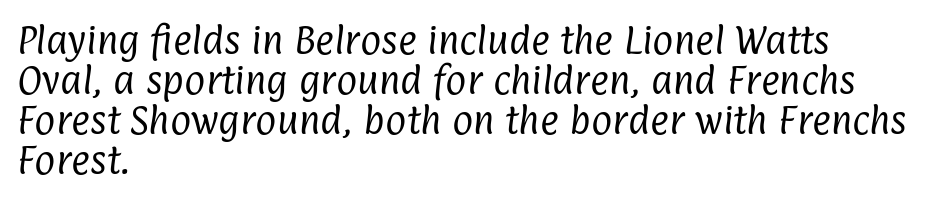
All the whitespace from short lines collects on the right. Each letter keeps its own natural width here, so spacing adapts to shape. Honestly, the row spacing looks completely unremarkable. The words here are not underlined. Typographically, this falls in the sans-serif category.
